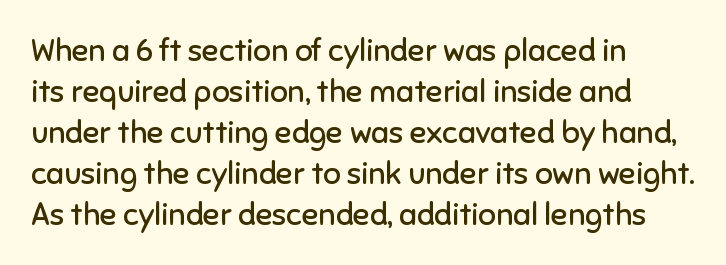
The image shows 31 px regular-weight sans-serif type, upright; set left-aligned, normal line spacing (1.32x), normal letter spacing, not underlined; low stroke contrast and a medium x-height.
